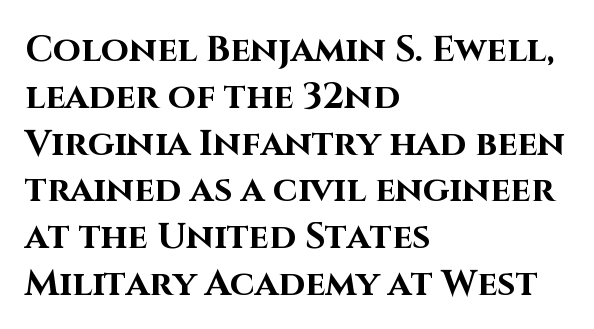
Q: Is the text bold? A: Yes.
Q: Is the text italic (slanted)? A: No, it is upright.
Q: Is the typeface a serif or a sans-serif typeface? A: Sans-serif.
Q: Is the text underlined? A: No.
Q: How is the paragraph aligned? A: Left-aligned.
Q: Is the spacing between letters normal or unusually wide? A: Normal.
Q: Is the spacing between lines tight, normal or loose? A: Normal.
Q: Width (condensed, normal, or wide)? A: Normal.
Q: Stroke contrast? A: High.
Q: x-height? A: Large.
Q: Monospaced? A: No.
